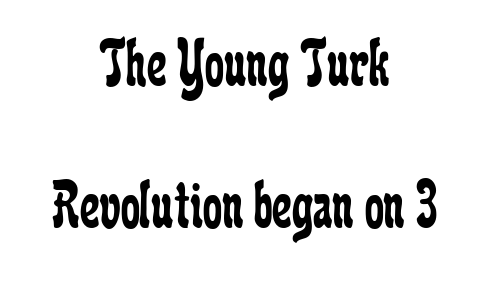
Q: Is the text bold? A: No.
Q: Is the text italic (slanted)? A: No, it is upright.
Q: Is the typeface a serif or a sans-serif typeface? A: Serif.
Q: Is the text underlined? A: No.
Q: How is the paragraph aligned? A: Centered.
Q: Is the spacing between letters normal or unusually wide? A: Normal.
Q: Is the spacing between lines tight, normal or loose? A: Loose.
Q: Width (condensed, normal, or wide)? A: Condensed.
Q: Stroke contrast? A: Low.
Q: x-height? A: Medium.
Q: Monospaced? A: No.
